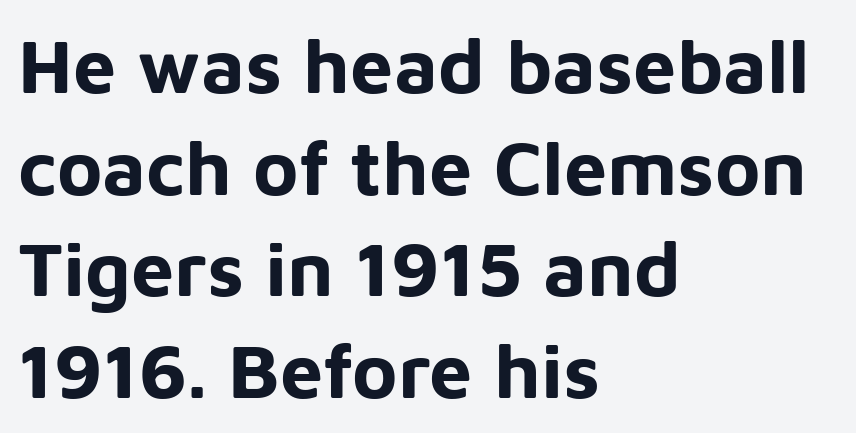
Q: Is the text bold? A: Yes.
Q: Is the text italic (slanted)? A: No, it is upright.
Q: Is the typeface a serif or a sans-serif typeface? A: Sans-serif.
Q: Is the text underlined? A: No.
Q: How is the paragraph aligned? A: Left-aligned.
Q: Is the spacing between letters normal or unusually wide? A: Normal.
Q: Is the spacing between lines tight, normal or loose? A: Normal.
Q: Width (condensed, normal, or wide)? A: Normal.
Q: Stroke contrast? A: Low.
Q: x-height? A: Medium.
Q: Monospaced? A: No.
